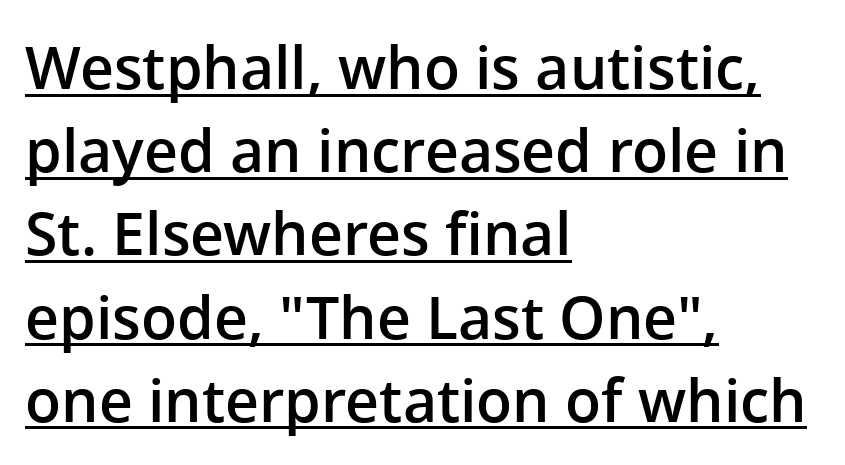
A normal amount of white space separates one row of letters from the next. Does the weight exceed regular? Yes, but only to semibold. The axis of the letterforms is exactly vertical. The ragged edge is on the right, which tells us the setting is flush left.
